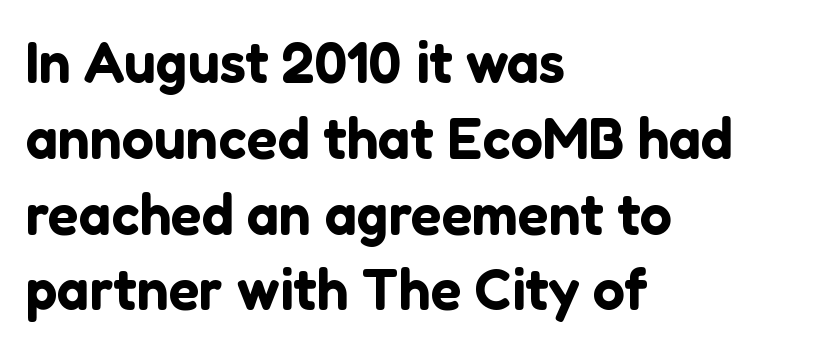
The image shows 57 px sans-serif type, upright; set left-aligned, normal line spacing (1.33x), normal letter spacing, not underlined; low stroke contrast and a medium x-height.
